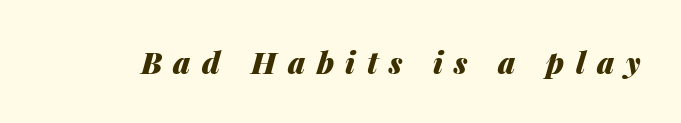
{"italic": "yes", "lean": "right", "slant_degrees": 14, "bold": "yes", "weight": "heavy", "width": "normal", "stroke_contrast": "medium", "x_height": "medium", "monospaced": "no", "underline": "no", "letter_spacing": "wide", "letter_spacing_em": 0.38, "glyph_px": 30}
